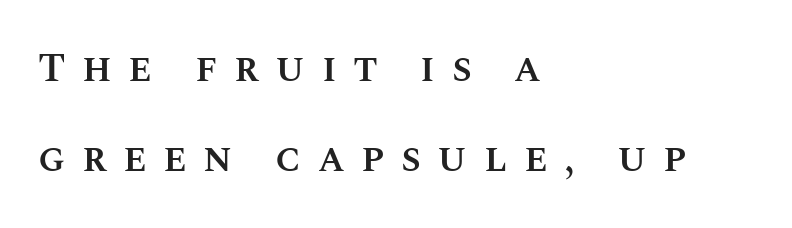
The image shows 40 px semibold type, upright; set left-aligned, loose line spacing (2.24x), unusually wide letter spacing (+0.41 em), not underlined; medium stroke contrast and a large x-height.
